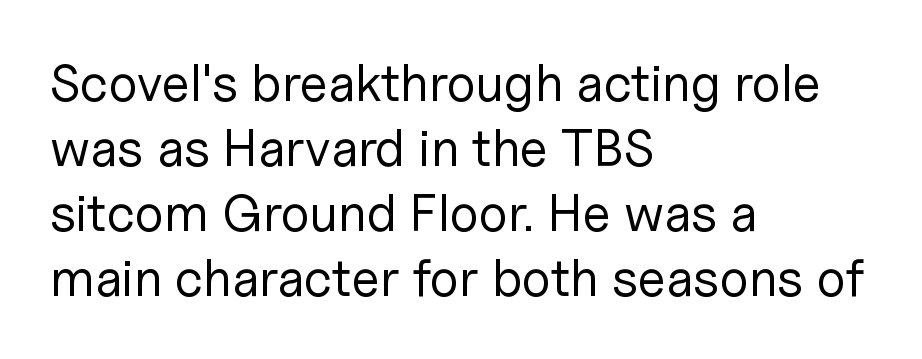
The image shows 52 px regular-weight sans-serif type, upright; set left-aligned, normal line spacing (1.25x), normal letter spacing, not underlined; low stroke contrast and a medium x-height.
